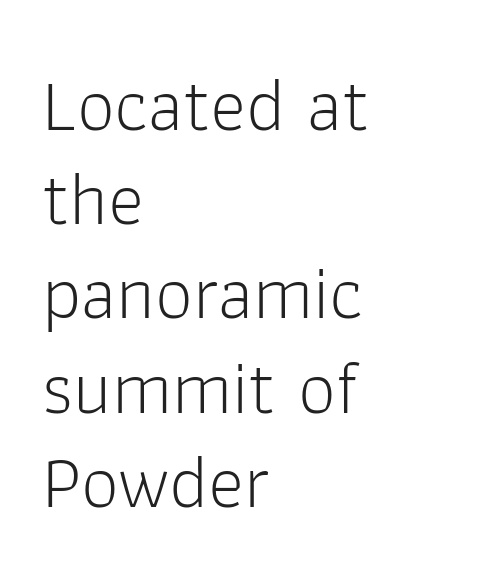
Q: Is the text bold? A: No.
Q: Is the text italic (slanted)? A: No, it is upright.
Q: Is the typeface a serif or a sans-serif typeface? A: Sans-serif.
Q: Is the text underlined? A: No.
Q: How is the paragraph aligned? A: Left-aligned.
Q: Is the spacing between letters normal or unusually wide? A: Normal.
Q: Width (condensed, normal, or wide)? A: Normal.
Q: Stroke contrast? A: Low.
Q: x-height? A: Medium.
Q: Monospaced? A: No.
